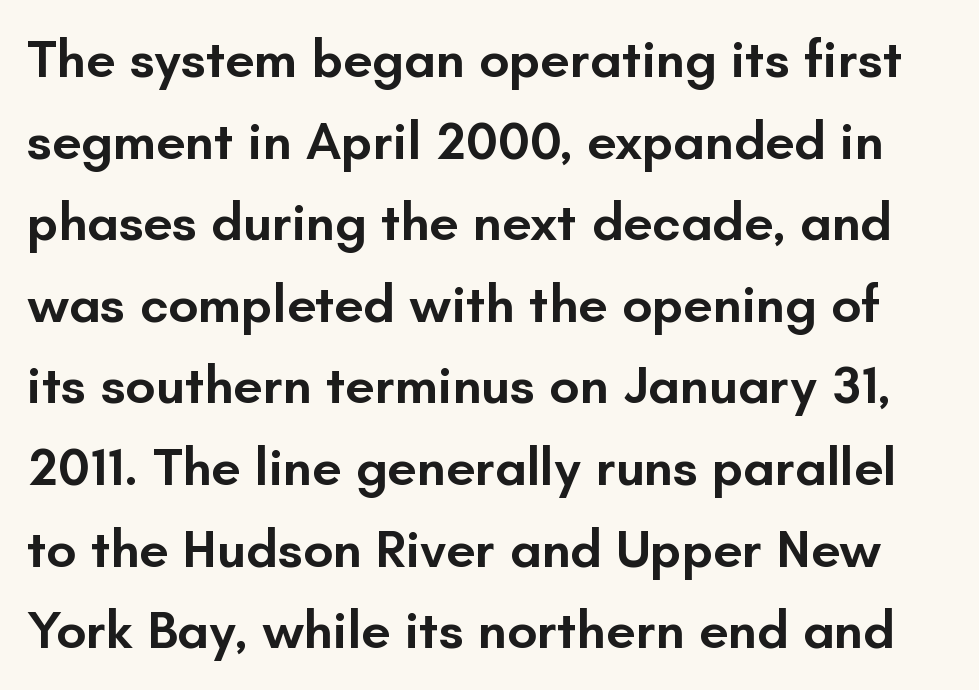
{"serif": "no", "italic": "no", "bold": "semi", "weight": "semibold", "width": "normal", "stroke_contrast": "low", "x_height": "small", "monospaced": "no", "underline": "no", "line_spacing": "normal", "line_spacing_ratio": 1.54, "letter_spacing": "normal", "letter_spacing_em": 0.0, "glyph_px": 53}
